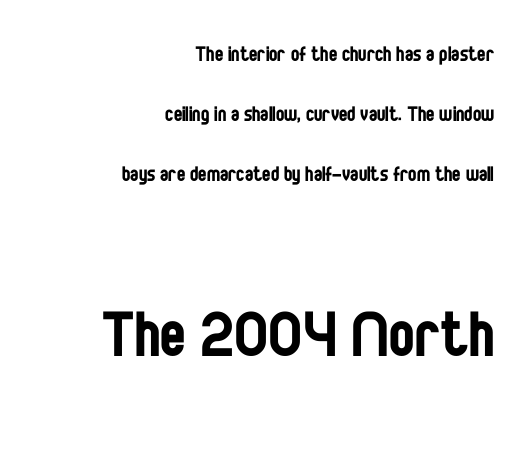
The image shows 76 px regular-weight, condensed sans-serif type, upright; set right-aligned, loose line spacing (2.41x), normal letter spacing, not underlined; the second (bottom) block is 3.04x larger; low stroke contrast and a large x-height.
